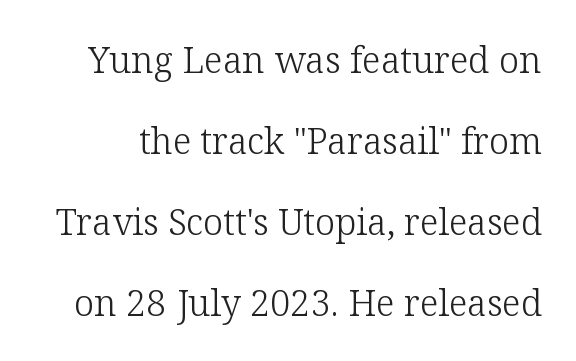
Q: Is the text bold? A: No.
Q: Is the text italic (slanted)? A: No, it is upright.
Q: Is the typeface a serif or a sans-serif typeface? A: Serif.
Q: Is the text underlined? A: No.
Q: Is the spacing between letters normal or unusually wide? A: Normal.
Q: Is the spacing between lines tight, normal or loose? A: Loose.
Q: Width (condensed, normal, or wide)? A: Normal.
Q: Stroke contrast? A: Low.
Q: x-height? A: Medium.
Q: Monospaced? A: No.
